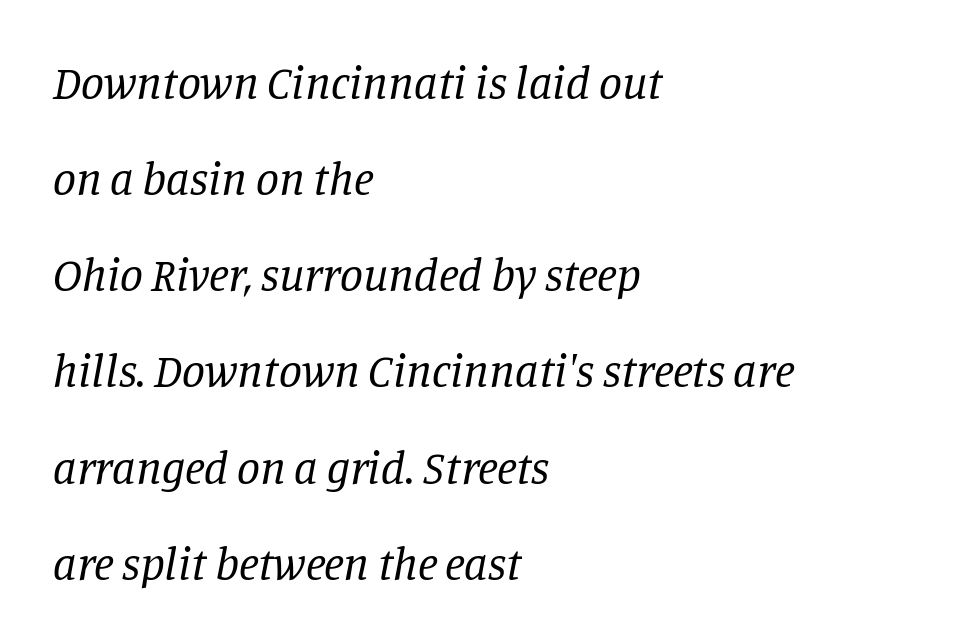
Q: Is the text bold? A: No.
Q: Is the text italic (slanted)? A: Yes, it leans right by about 11 degrees.
Q: Is the typeface a serif or a sans-serif typeface? A: Serif.
Q: Is the text underlined? A: No.
Q: How is the paragraph aligned? A: Left-aligned.
Q: Is the spacing between letters normal or unusually wide? A: Normal.
Q: Is the spacing between lines tight, normal or loose? A: Loose.
Q: Width (condensed, normal, or wide)? A: Normal.
Q: Stroke contrast? A: Low.
Q: x-height? A: Large.
Q: Monospaced? A: No.
